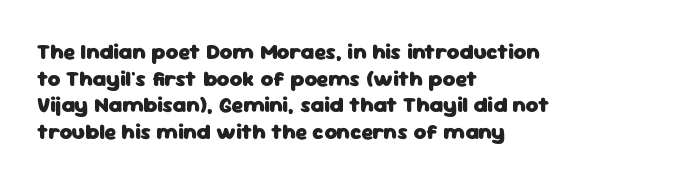
Which margin do the lines hug? The left one — the right edge is uneven. Weight check: bold — yes, fully. Tracking here is standard; glyphs follow each other at the usual distance. Unlike italic type, these characters show no tilt at all. Just letters on the line, the space beneath them empty.
